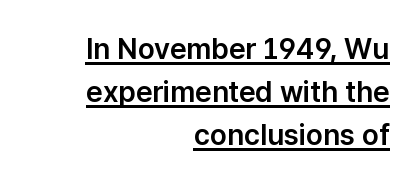
Think of a printed novel: that variable character pitch is what you see here. Characters follow at the spacing the type designer built in. Unlike a traditional serif, this face leaves its strokes unadorned. Students, observe: this is what conventionally led text looks like. A roman cut, with each character standing at attention.
